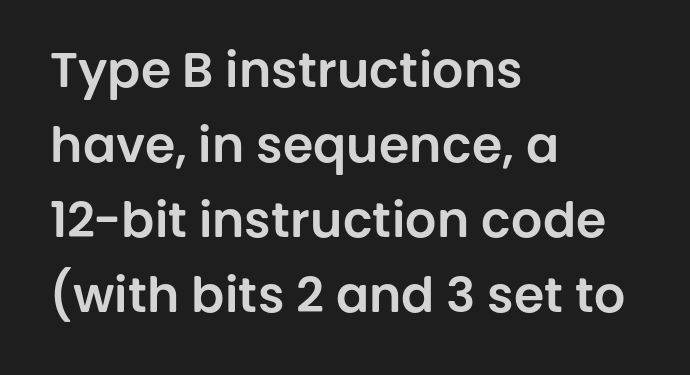
Q: Is the text italic (slanted)? A: No, it is upright.
Q: Is the typeface a serif or a sans-serif typeface? A: Sans-serif.
Q: Is the text underlined? A: No.
Q: How is the paragraph aligned? A: Left-aligned.
Q: Is the spacing between letters normal or unusually wide? A: Normal.
Q: Is the spacing between lines tight, normal or loose? A: Normal.
Q: Width (condensed, normal, or wide)? A: Normal.
Q: Stroke contrast? A: Low.
Q: x-height? A: Large.
Q: Monospaced? A: No.
